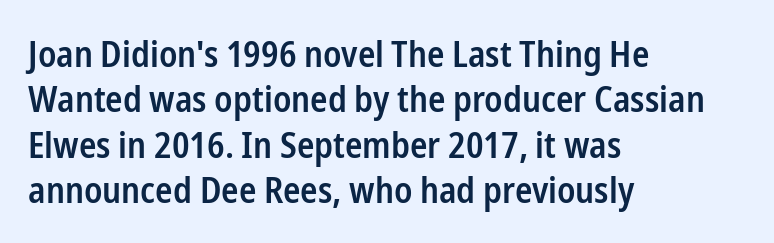
Q: Is the text bold? A: Semi-bold.
Q: Is the text italic (slanted)? A: No, it is upright.
Q: Is the typeface a serif or a sans-serif typeface? A: Sans-serif.
Q: Is the text underlined? A: No.
Q: How is the paragraph aligned? A: Left-aligned.
Q: Is the spacing between letters normal or unusually wide? A: Normal.
Q: Is the spacing between lines tight, normal or loose? A: Normal.
Q: Width (condensed, normal, or wide)? A: Condensed.
Q: Stroke contrast? A: Low.
Q: x-height? A: Medium.
Q: Monospaced? A: No.
